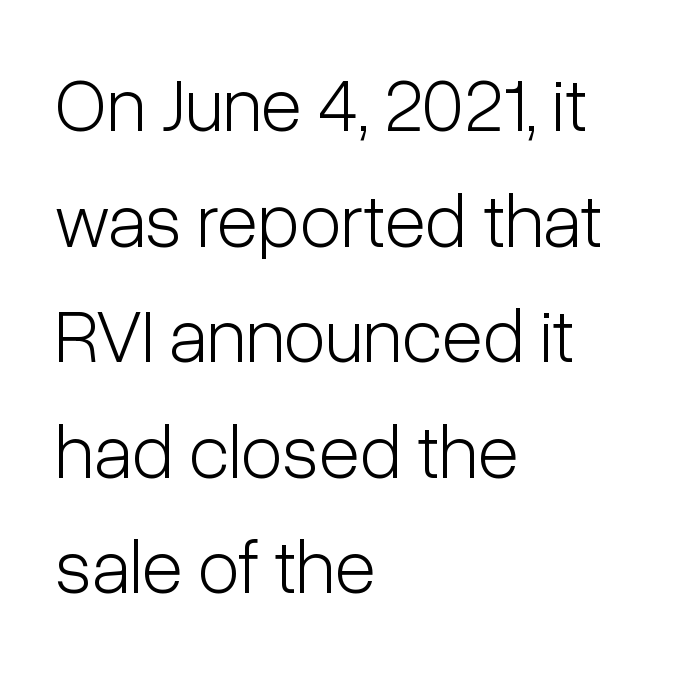
Q: Is the text bold? A: No.
Q: Is the text italic (slanted)? A: No, it is upright.
Q: Is the typeface a serif or a sans-serif typeface? A: Sans-serif.
Q: Is the text underlined? A: No.
Q: How is the paragraph aligned? A: Left-aligned.
Q: Is the spacing between letters normal or unusually wide? A: Normal.
Q: Is the spacing between lines tight, normal or loose? A: Normal.
Q: Width (condensed, normal, or wide)? A: Condensed.
Q: Stroke contrast? A: Low.
Q: x-height? A: Medium.
Q: Monospaced? A: No.
